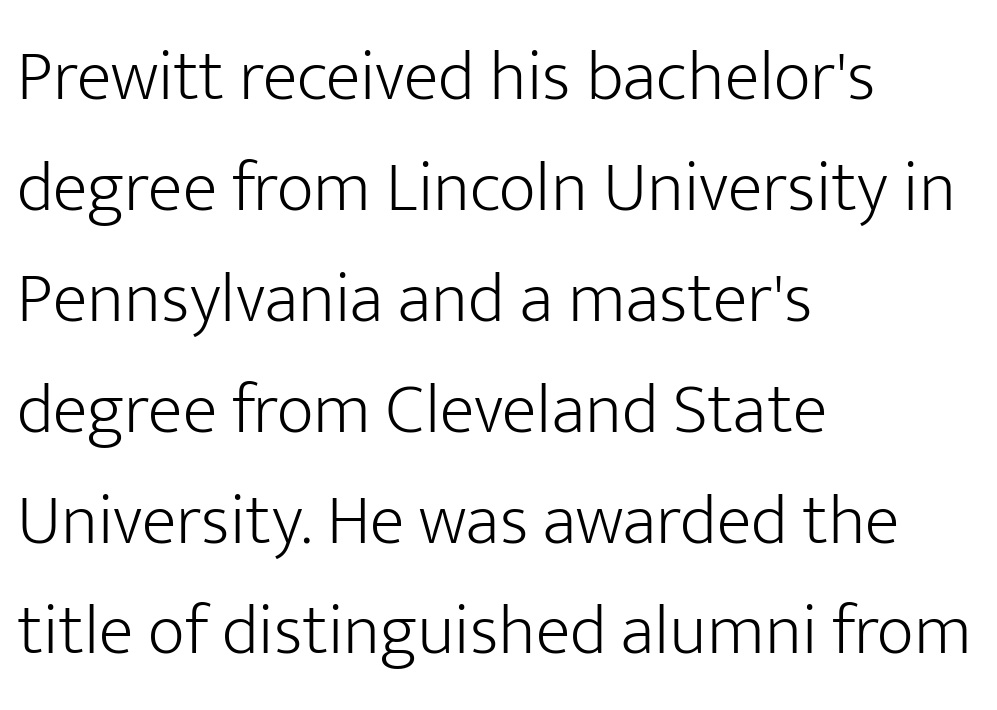
{"serif": "no", "italic": "no", "bold": "no", "weight": "light", "width": "normal", "stroke_contrast": "low", "x_height": "medium", "monospaced": "no", "underline": "no", "align": "left", "line_spacing": "normal", "line_spacing_ratio": 1.54, "letter_spacing": "normal", "letter_spacing_em": 0.0, "glyph_px": 72}
